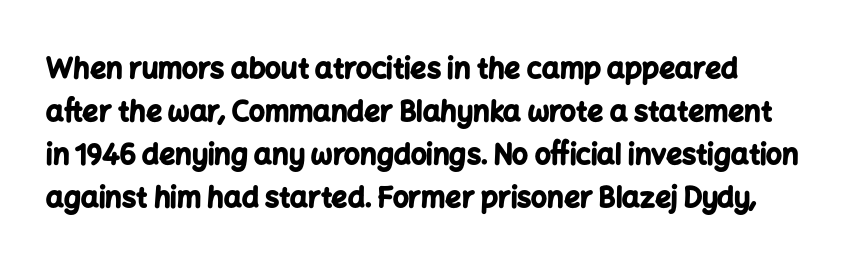
{"serif": "no", "italic": "no", "bold": "yes", "weight": "bold", "width": "normal", "stroke_contrast": "low", "x_height": "medium", "monospaced": "no", "underline": "no", "line_spacing": "normal", "line_spacing_ratio": 1.54, "letter_spacing": "normal", "letter_spacing_em": 0.0, "glyph_px": 28}
